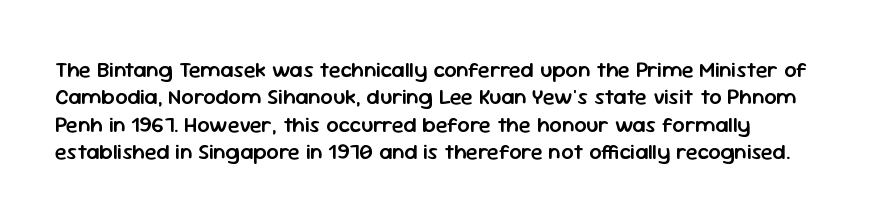
Horizontal bands of white between lines are of average thickness. The rendering keeps characters at their native spacing. The rendering anchors every line to the left-hand side. The type sits square on the baseline with zero lean.
